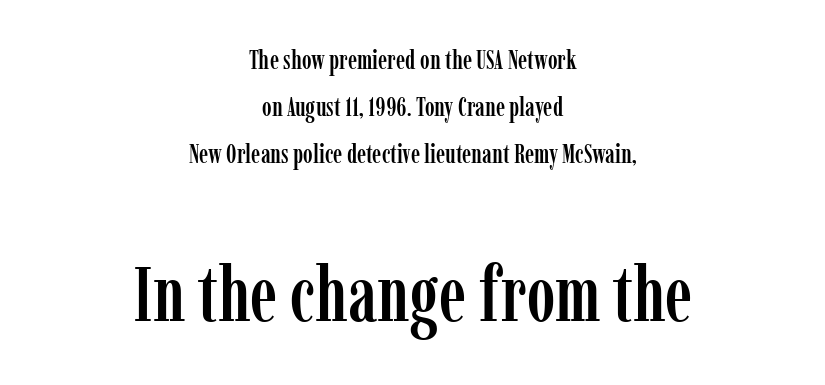
The gap between lines stays unmarked. You could call the tracking neutral — neither tight nor loose. Quick note: not italic, upright. This layout puts the modest block above and the oversized block below.
